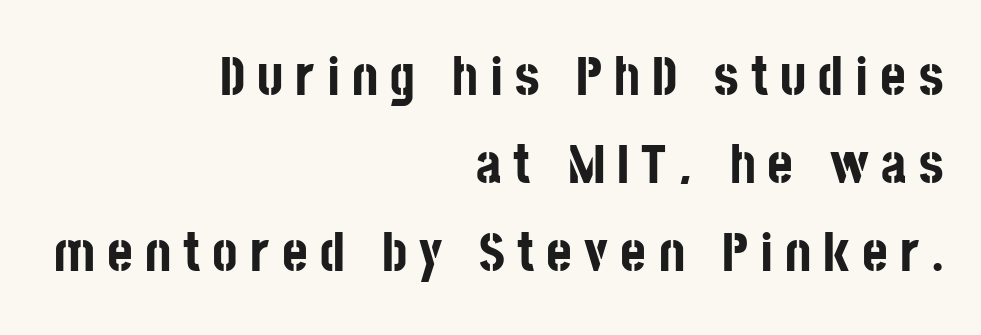
{"serif": "no", "italic": "no", "bold": "yes", "weight": "bold", "width": "condensed", "stroke_contrast": "low", "x_height": "large", "monospaced": "no", "underline": "no", "align": "right", "line_spacing": "normal", "line_spacing_ratio": 1.6, "letter_spacing": "wide", "letter_spacing_em": 0.22, "glyph_px": 55}
